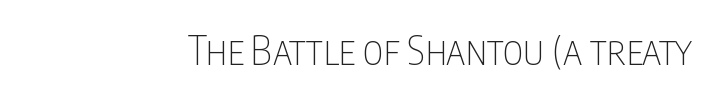
Q: Is the text bold? A: No.
Q: Is the text italic (slanted)? A: No, it is upright.
Q: Is the typeface a serif or a sans-serif typeface? A: Sans-serif.
Q: Is the text underlined? A: No.
Q: Is the spacing between letters normal or unusually wide? A: Normal.
Q: Width (condensed, normal, or wide)? A: Condensed.
Q: Stroke contrast? A: Low.
Q: x-height? A: Large.
Q: Monospaced? A: No.
